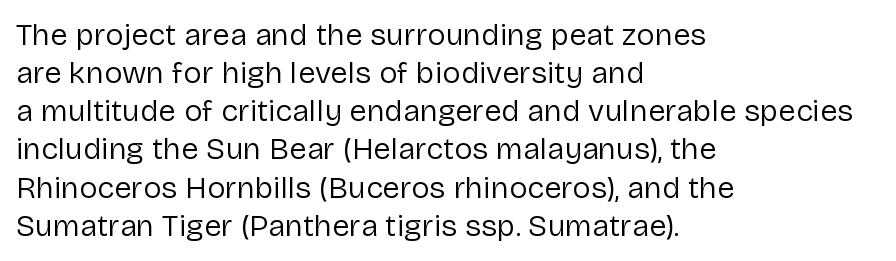
{"serif": "no", "italic": "no", "bold": "no", "weight": "regular", "width": "normal", "stroke_contrast": "low", "x_height": "medium", "monospaced": "no", "underline": "no", "align": "left", "line_spacing_ratio": 1.23, "letter_spacing": "normal", "letter_spacing_em": 0.0, "glyph_px": 31}
